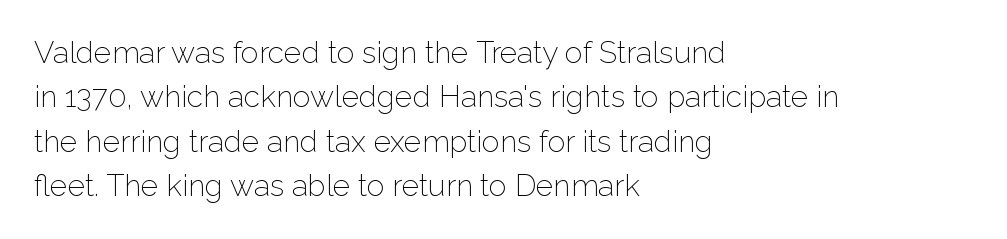
Check where the strokes stop: nothing finishes them off — pure sans. The rag falls on the right side of this text block. Posture: straight, roman, zero tilt. Bold? No — there's no thickening of the strokes. Each letter keeps its own natural width here, so spacing adapts to shape.
